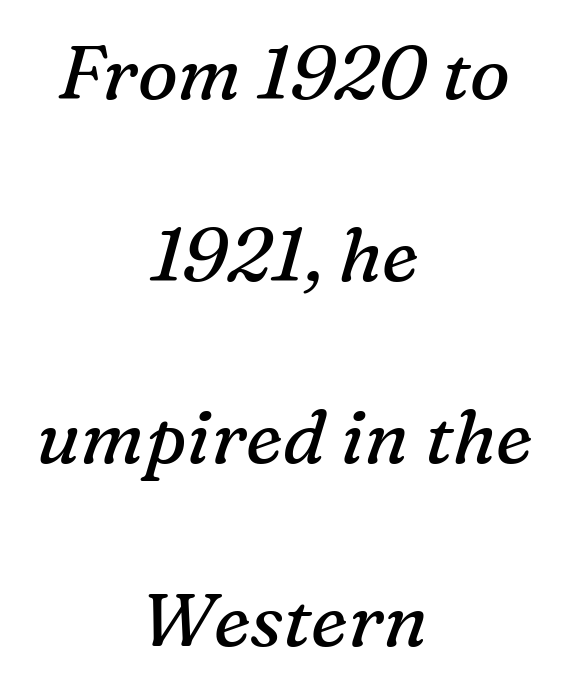
The image shows 75 px regular-weight serif type, italic (leaning right); set centered, loose line spacing (2.43x), normal letter spacing, not underlined; medium stroke contrast and a medium x-height.
